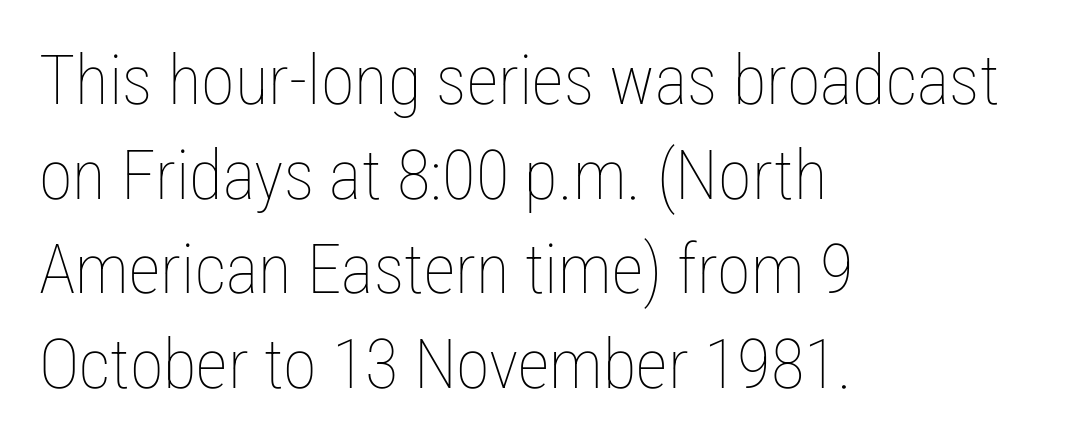
Q: Is the text bold? A: No.
Q: Is the text italic (slanted)? A: No, it is upright.
Q: Is the text underlined? A: No.
Q: How is the paragraph aligned? A: Left-aligned.
Q: Is the spacing between letters normal or unusually wide? A: Normal.
Q: Is the spacing between lines tight, normal or loose? A: Normal.
Q: Width (condensed, normal, or wide)? A: Condensed.
Q: Stroke contrast? A: Low.
Q: x-height? A: Medium.
Q: Monospaced? A: No.
